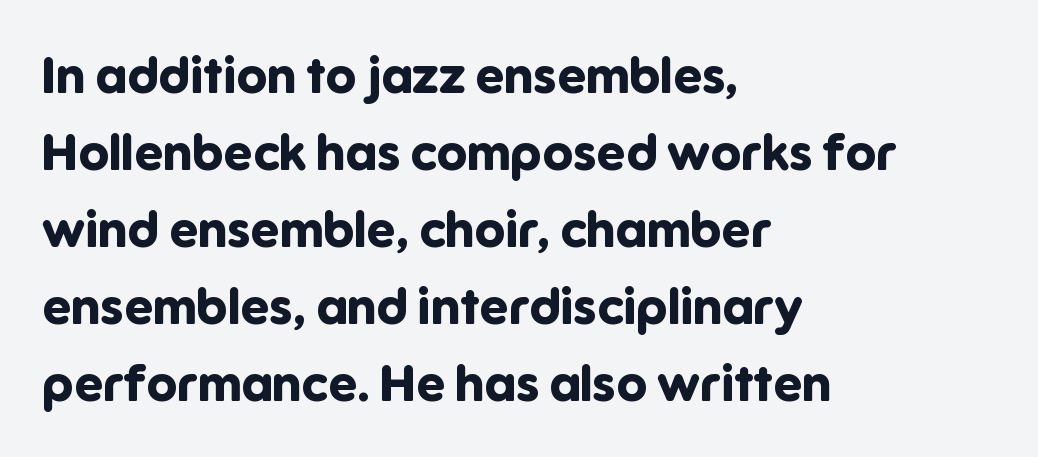
A normal amount of white space separates one row of letters from the next. Short and long lines alike share a common starting point at left. Does the weight exceed regular? Yes, all the way to bold. Is there any slant? The stems are plumb.
